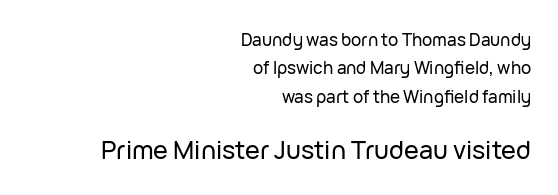
{"italic": "no", "underline": "no", "align": "right", "line_spacing": "normal", "line_spacing_ratio": 1.67, "letter_spacing": "normal", "letter_spacing_em": 0.0, "larger_block": "second", "size_ratio": 1.47, "glyph_px": 25}
